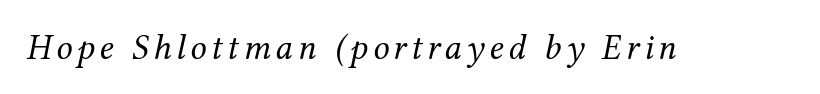
This is serif lettering, the kind often seen in printed books. Anything drawn beneath the words? Only blank space. Letters have the restrained weight of plain body copy at most. The rendering applies a slant to the glyphs. These lines are rendered in a variable-pitch font.
